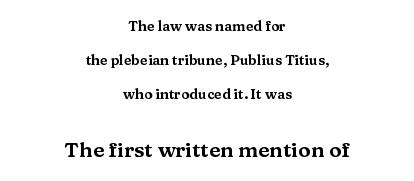
Baseline-to-baseline distance is far greater than the letter height. Between one letter and the next there's only the usual sliver of space. Which margin do the lines hug? Neither — every line sits in the middle. The foot of each line stays bare and open. Size contrast runs from small at the top to large at the bottom.
